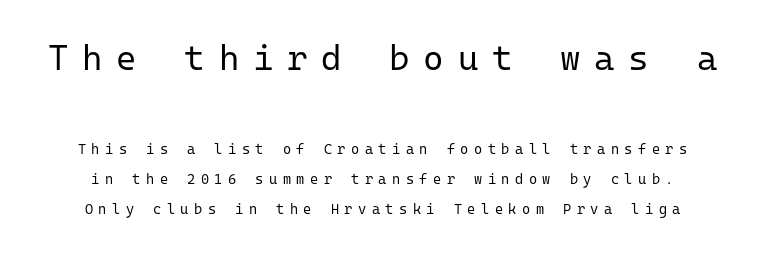
The image shows 35 px regular-weight sans-serif type, upright, monospaced; set loose line spacing (2.16x), unusually wide letter spacing (+0.39 em), not underlined; the first (top) block is 2.5x larger; low stroke contrast and a medium x-height.
